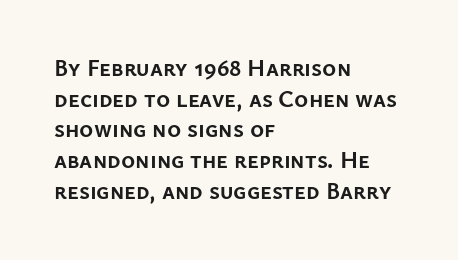
Q: Is the text bold? A: Yes.
Q: Is the text italic (slanted)? A: No, it is upright.
Q: Is the text underlined? A: No.
Q: How is the paragraph aligned? A: Left-aligned.
Q: Is the spacing between letters normal or unusually wide? A: Normal.
Q: Is the spacing between lines tight, normal or loose? A: Normal.
